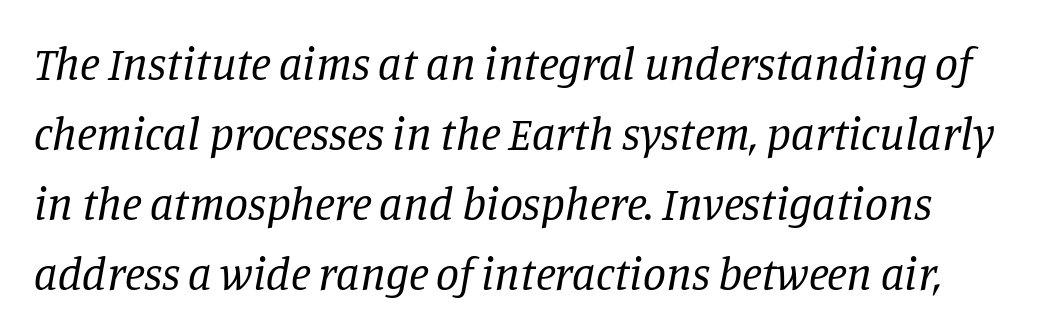
Ink coverage per letter is moderate at most. Normally led — the rows are evenly, conventionally spaced. These lines are rendered in a variable-pitch font. Has an underline been added? It has not. Nobody touched the tracking dial on this one. The font family rendered here belongs to the serif group.
